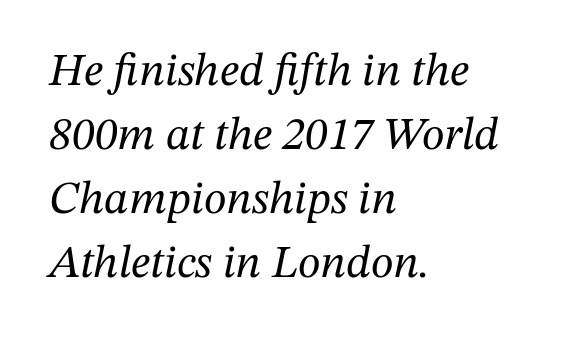
{"serif": "yes", "italic": "yes", "lean": "right", "slant_degrees": 12, "bold": "no", "weight": "regular", "width": "normal", "stroke_contrast": "medium", "x_height": "medium", "monospaced": "no", "underline": "no", "align": "left", "line_spacing": "normal", "line_spacing_ratio": 1.39, "letter_spacing": "normal", "letter_spacing_em": 0.0, "glyph_px": 46}
